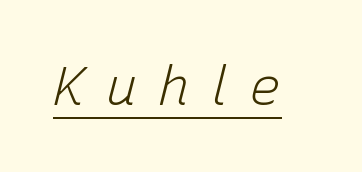
{"italic": "yes", "lean": "right", "slant_degrees": 15, "bold": "no", "weight": "light", "width": "normal", "stroke_contrast": "low", "x_height": "medium", "monospaced": "no", "underline": "yes", "letter_spacing": "wide", "letter_spacing_em": 0.37, "glyph_px": 54}
